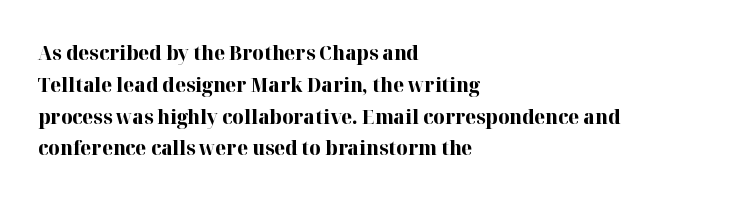
Q: Is the text bold? A: Yes.
Q: Is the text italic (slanted)? A: No, it is upright.
Q: Is the text underlined? A: No.
Q: How is the paragraph aligned? A: Left-aligned.
Q: Is the spacing between letters normal or unusually wide? A: Normal.
Q: Is the spacing between lines tight, normal or loose? A: Normal.
